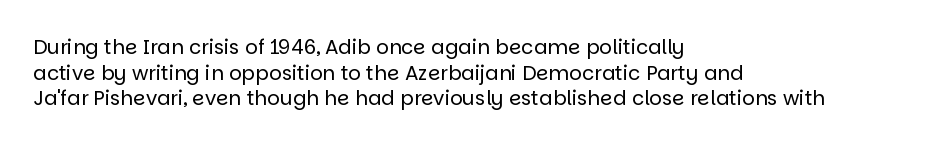
Q: Is the text bold? A: No.
Q: Is the text italic (slanted)? A: No, it is upright.
Q: Is the text underlined? A: No.
Q: How is the paragraph aligned? A: Left-aligned.
Q: Is the spacing between letters normal or unusually wide? A: Normal.
Q: Is the spacing between lines tight, normal or loose? A: Normal.
